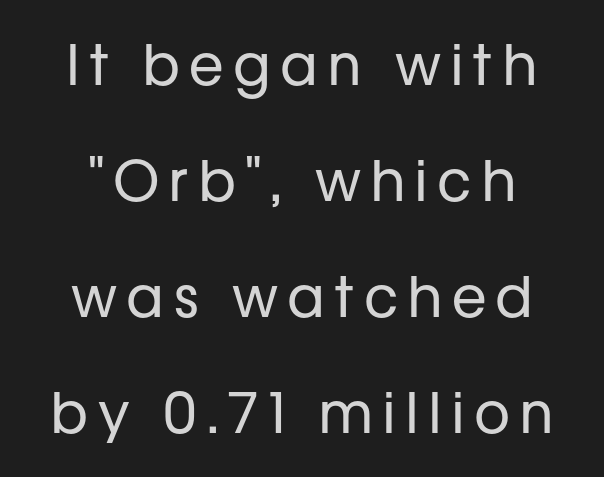
The image shows 56 px regular-weight sans-serif type, upright; set loose line spacing (2.07x), not underlined; low stroke contrast and a medium x-height.
